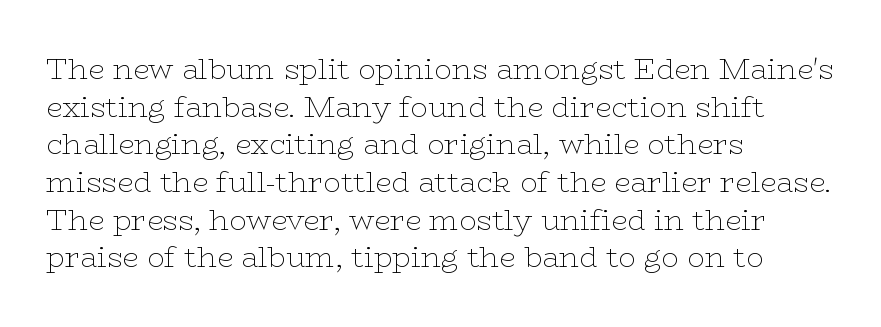
The image shows 29 px thin, wide serif type, upright; set left-aligned, normal line spacing (1.3x), normal letter spacing, not underlined; low stroke contrast and a medium x-height.
